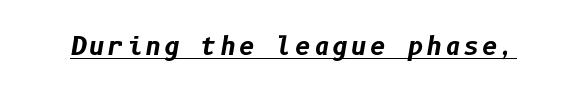
Q: Is the text bold? A: Yes.
Q: Is the text italic (slanted)? A: Yes, it leans right by about 10 degrees.
Q: Is the text underlined? A: Yes.
